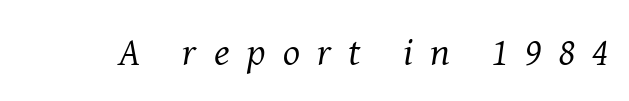
The image shows 40 px regular-weight serif type, italic (leaning right); set unusually wide letter spacing (+0.43 em), not underlined; medium stroke contrast and a medium x-height.
